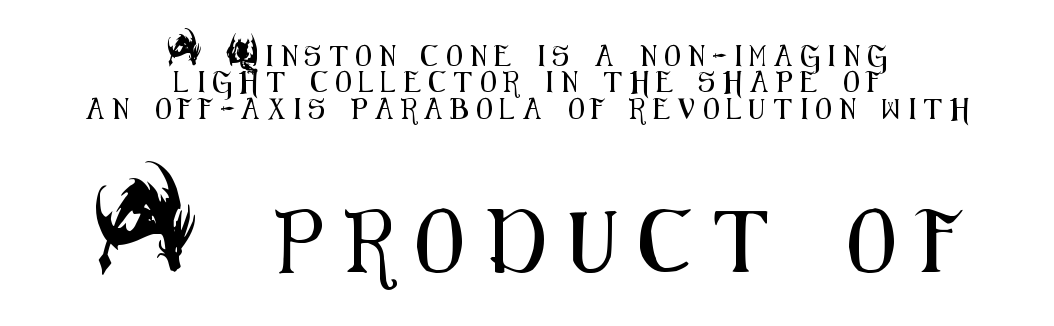
The image shows 63 px condensed sans-serif type, upright; set centered, normal line spacing (1.26x), unusually wide letter spacing (+0.38 em), not underlined; the second (bottom) block is 3.0x larger; medium stroke contrast and a small x-height.
